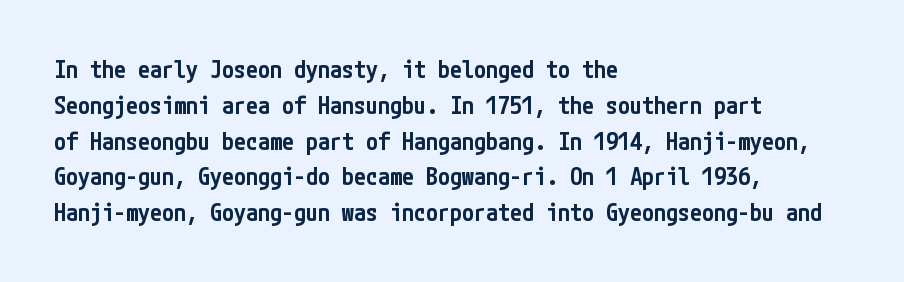
The image shows 24 px text type, upright; set left-aligned, normal line spacing (1.49x), normal letter spacing, not underlined.
